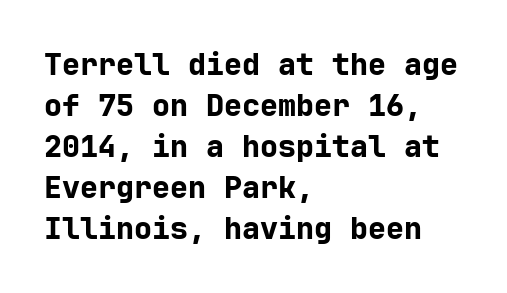
{"serif": "no", "italic": "no", "bold": "yes", "weight": "bold", "width": "normal", "stroke_contrast": "low", "x_height": "medium", "underline": "no", "align": "left", "line_spacing": "normal", "line_spacing_ratio": 1.37, "letter_spacing": "normal", "letter_spacing_em": 0.0, "glyph_px": 30}
